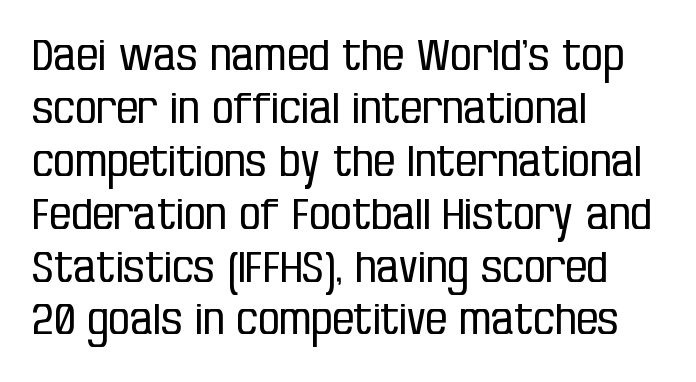
{"serif": "no", "italic": "no", "bold": "no", "weight": "regular", "width": "condensed", "stroke_contrast": "low", "x_height": "large", "monospaced": "no", "underline": "no", "align": "left", "line_spacing_ratio": 1.23, "letter_spacing": "normal", "letter_spacing_em": 0.0, "glyph_px": 43}
